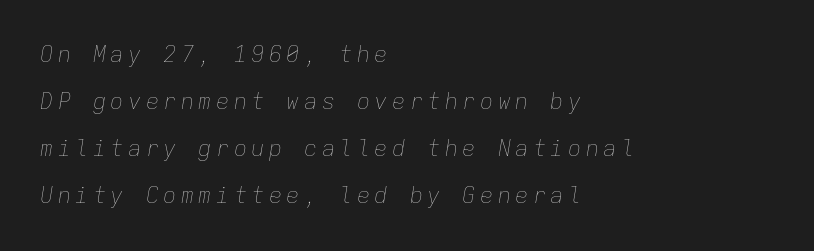
Q: Is the text bold? A: No.
Q: Is the text italic (slanted)? A: Yes, it leans right by about 9 degrees.
Q: Is the text underlined? A: No.
Q: How is the paragraph aligned? A: Left-aligned.
Q: Is the spacing between letters normal or unusually wide? A: Unusually wide.
Q: Is the spacing between lines tight, normal or loose? A: Loose.
